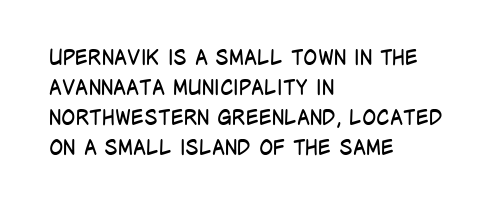
The image shows 21 px text type, upright; set left-aligned, normal line spacing (1.43x), normal letter spacing, not underlined.
